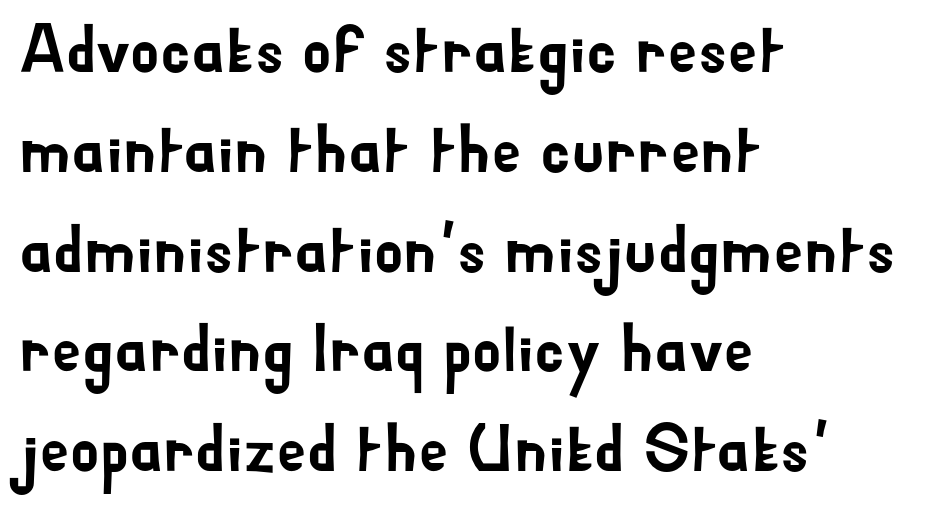
Q: Is the text italic (slanted)? A: No, it is upright.
Q: Is the typeface a serif or a sans-serif typeface? A: Sans-serif.
Q: Is the text underlined? A: No.
Q: How is the paragraph aligned? A: Left-aligned.
Q: Is the spacing between letters normal or unusually wide? A: Normal.
Q: Is the spacing between lines tight, normal or loose? A: Normal.
Q: Width (condensed, normal, or wide)? A: Normal.
Q: Stroke contrast? A: Low.
Q: x-height? A: Small.
Q: Monospaced? A: No.
